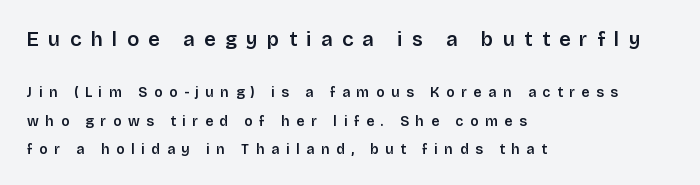
Italic? Not at all — the glyphs are vertical. The rag falls on the right side of this text block. A typesetter would call this leading open, well beyond the default. The horizontal fit of the characters is loose and conspicuously gappy.
